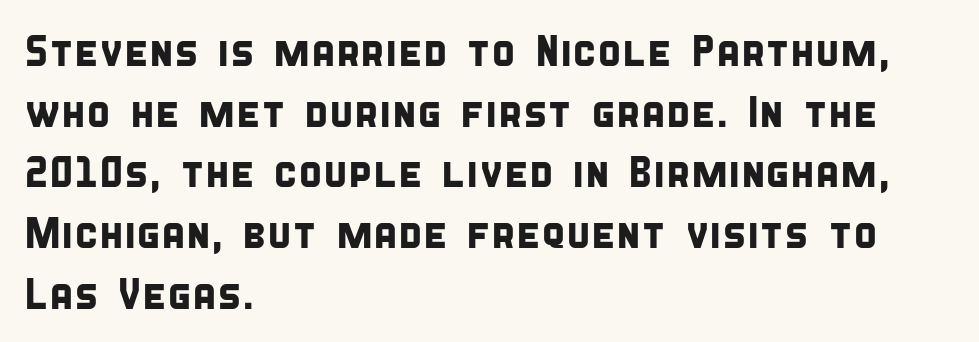
Q: Is the typeface a serif or a sans-serif typeface? A: Sans-serif.
Q: Is the text underlined? A: No.
Q: How is the paragraph aligned? A: Left-aligned.
Q: Is the spacing between letters normal or unusually wide? A: Normal.
Q: Is the spacing between lines tight, normal or loose? A: Normal.
Q: Width (condensed, normal, or wide)? A: Condensed.
Q: Stroke contrast? A: Low.
Q: x-height? A: Large.
Q: Monospaced? A: No.
